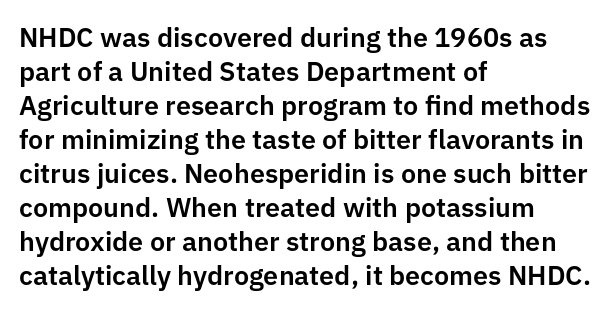
The image shows 27 px text type, upright; set left-aligned, normal line spacing (1.26x), normal letter spacing, not underlined.
